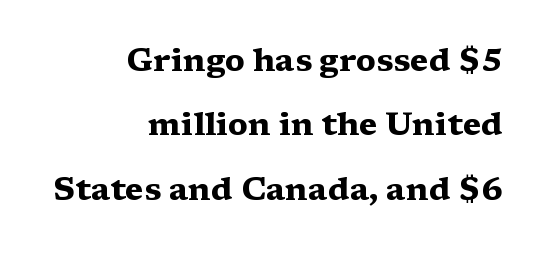
Q: Is the text bold? A: Yes.
Q: Is the text italic (slanted)? A: No, it is upright.
Q: Is the typeface a serif or a sans-serif typeface? A: Serif.
Q: Is the text underlined? A: No.
Q: How is the paragraph aligned? A: Right-aligned.
Q: Is the spacing between letters normal or unusually wide? A: Normal.
Q: Is the spacing between lines tight, normal or loose? A: Loose.
Q: Width (condensed, normal, or wide)? A: Wide.
Q: Stroke contrast? A: Medium.
Q: x-height? A: Medium.
Q: Monospaced? A: No.
